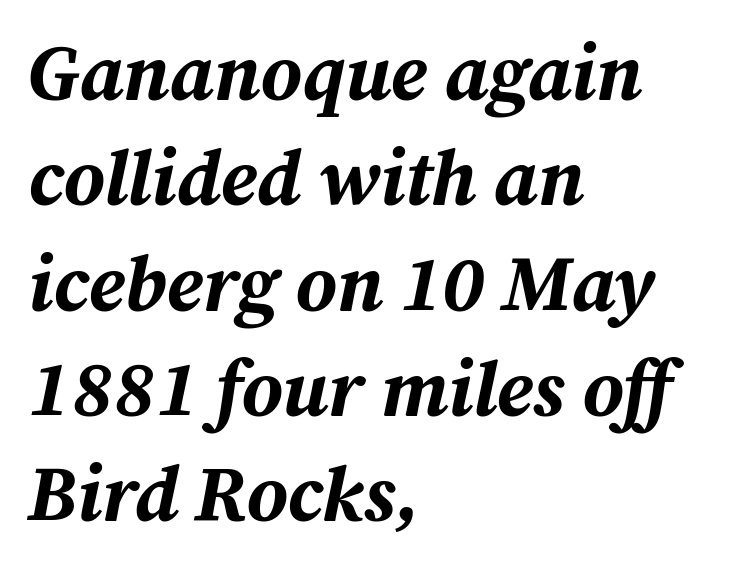
Q: Is the text bold? A: Yes.
Q: Is the text italic (slanted)? A: Yes, it leans right by about 12 degrees.
Q: Is the text underlined? A: No.
Q: How is the paragraph aligned? A: Left-aligned.
Q: Is the spacing between letters normal or unusually wide? A: Normal.
Q: Is the spacing between lines tight, normal or loose? A: Normal.
Q: Width (condensed, normal, or wide)? A: Normal.
Q: Stroke contrast? A: Medium.
Q: x-height? A: Medium.
Q: Monospaced? A: No.
